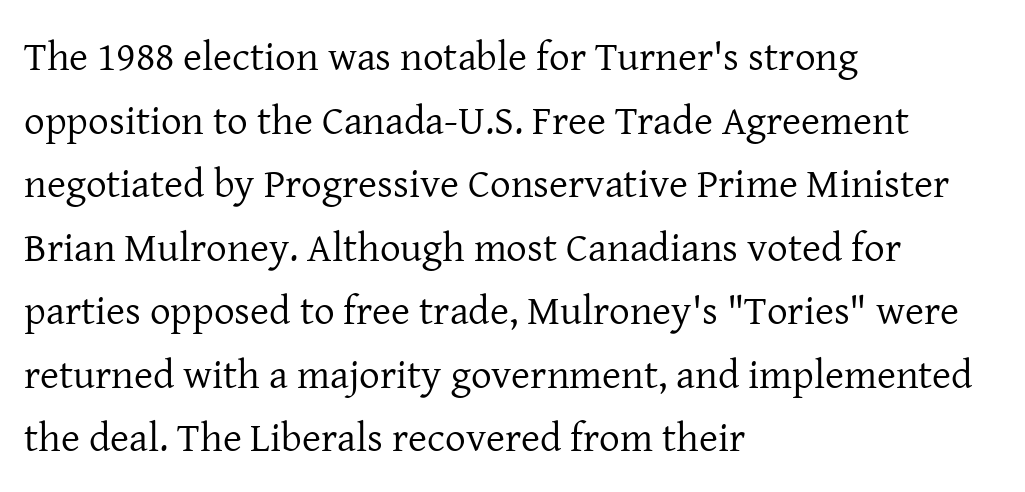
What kind of face is this? One with serifs. A roman cut, with each character standing at attention. The passage is arranged the way most books set body copy — flush left. This sample keeps an unexceptional amount of space between lines. Letter spacing: default. The rendering uses natural spacing where letterforms have individual widths.
